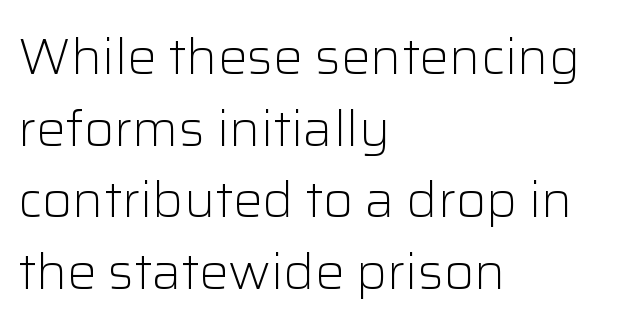
The image shows 49 px light sans-serif type, upright; set left-aligned, normal line spacing (1.46x), normal letter spacing, not underlined; low stroke contrast and a medium x-height.
